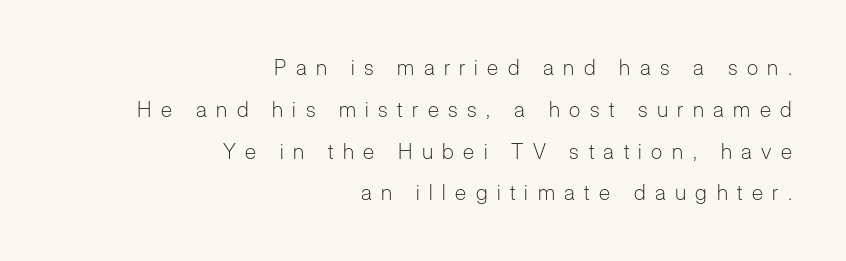
Q: Is the text bold? A: No.
Q: Is the text italic (slanted)? A: No, it is upright.
Q: Is the text underlined? A: No.
Q: How is the paragraph aligned? A: Right-aligned.
Q: Is the spacing between letters normal or unusually wide? A: Unusually wide.
Q: Is the spacing between lines tight, normal or loose? A: Loose.
